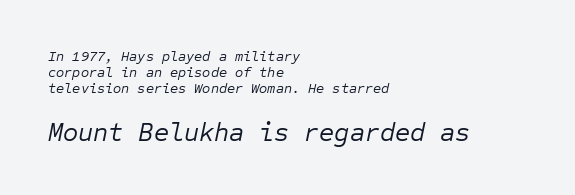
The image shows 26 px text type, italic (leaning right); set left-aligned, tight line spacing (1.14x), normal letter spacing, not underlined; the second (bottom) block is 1.86x larger.
